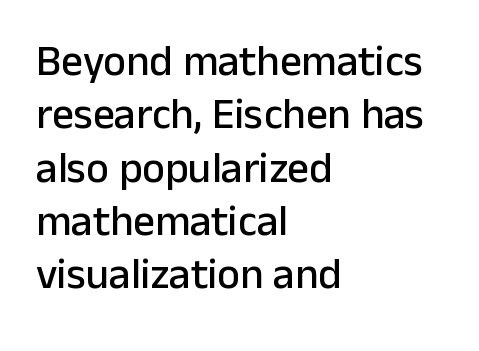
The image shows 43 px sans-serif type, upright; set left-aligned, line spacing 1.24x, normal letter spacing, not underlined; low stroke contrast and a medium x-height.
